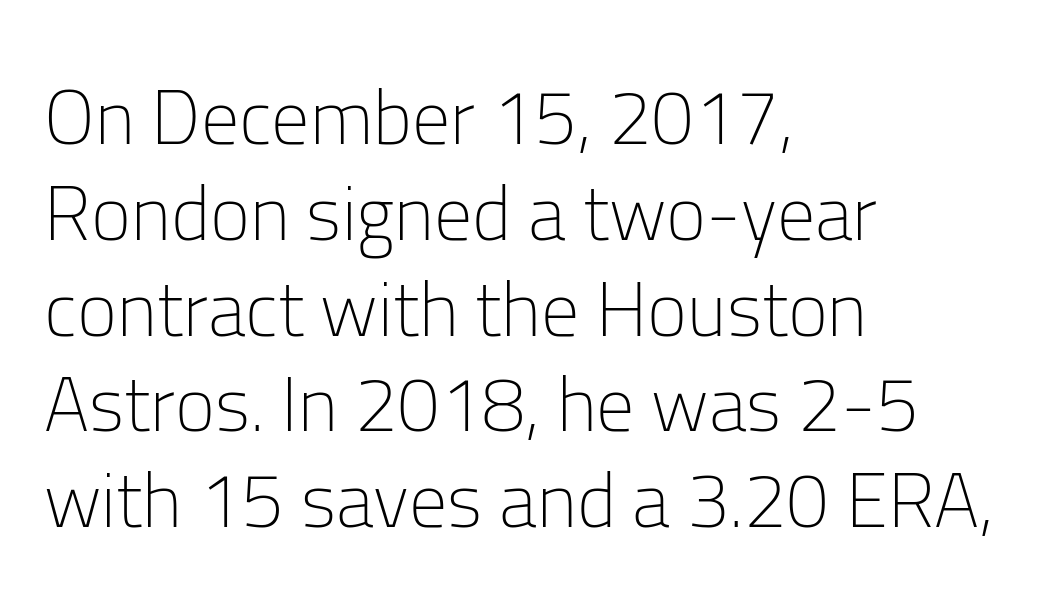
Q: Is the text bold? A: No.
Q: Is the text italic (slanted)? A: No, it is upright.
Q: Is the typeface a serif or a sans-serif typeface? A: Sans-serif.
Q: Is the text underlined? A: No.
Q: How is the paragraph aligned? A: Left-aligned.
Q: Is the spacing between letters normal or unusually wide? A: Normal.
Q: Is the spacing between lines tight, normal or loose? A: Normal.
Q: Width (condensed, normal, or wide)? A: Normal.
Q: Stroke contrast? A: Low.
Q: x-height? A: Medium.
Q: Monospaced? A: No.
